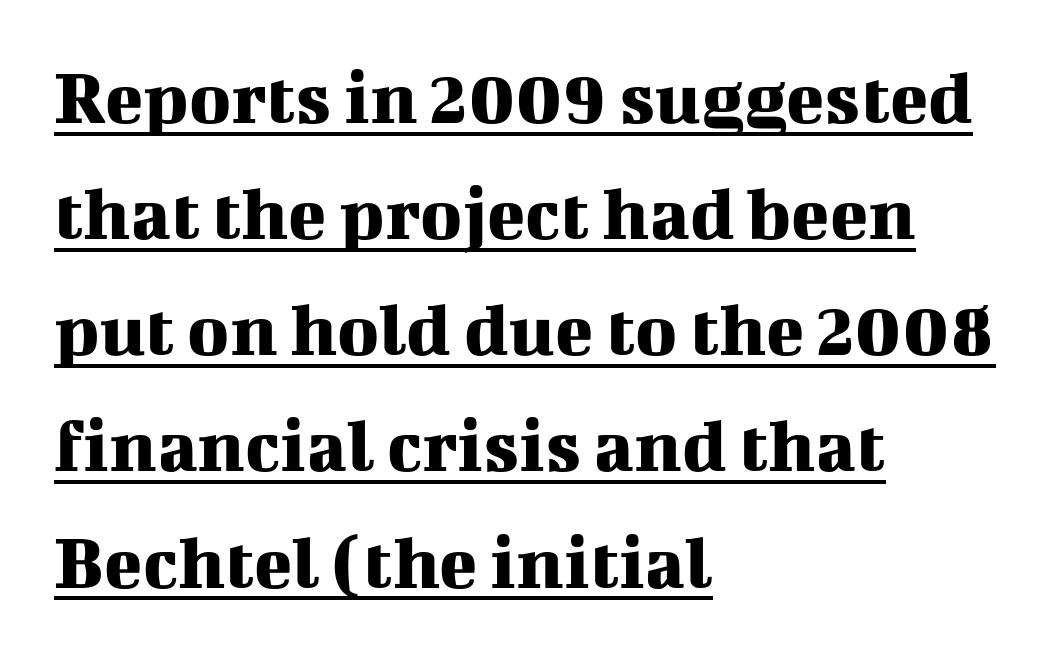
The image shows 79 px serif type, upright; set left-aligned, normal line spacing (1.47x), normal letter spacing, underlined; medium stroke contrast and a medium x-height.
